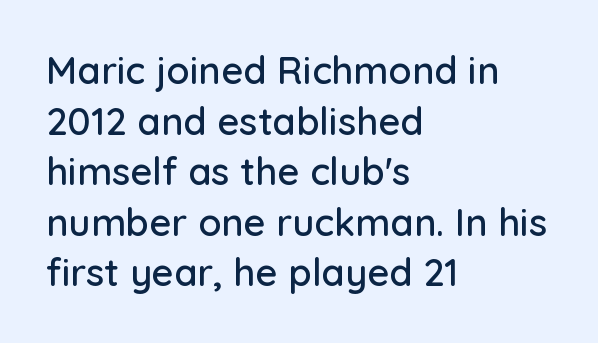
The face used here is proportionally spaced, like ordinary book or web type. Does the copy run flush right? No — it runs flush left. This sample keeps an unexceptional amount of space between lines. The rendering keeps characters at their native spacing. Does the type have serifs? No, each stem ends abruptly. Any mark beneath the type? The region is blank.
